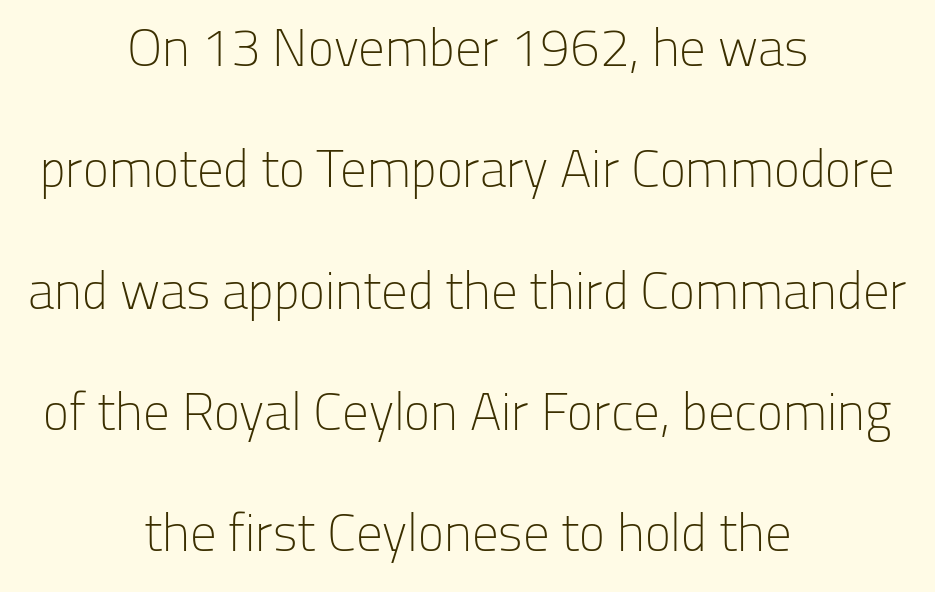
Q: Is the text bold? A: No.
Q: Is the text italic (slanted)? A: No, it is upright.
Q: Is the typeface a serif or a sans-serif typeface? A: Sans-serif.
Q: Is the text underlined? A: No.
Q: How is the paragraph aligned? A: Centered.
Q: Is the spacing between letters normal or unusually wide? A: Normal.
Q: Is the spacing between lines tight, normal or loose? A: Loose.
Q: Width (condensed, normal, or wide)? A: Normal.
Q: Stroke contrast? A: Low.
Q: x-height? A: Medium.
Q: Monospaced? A: No.
